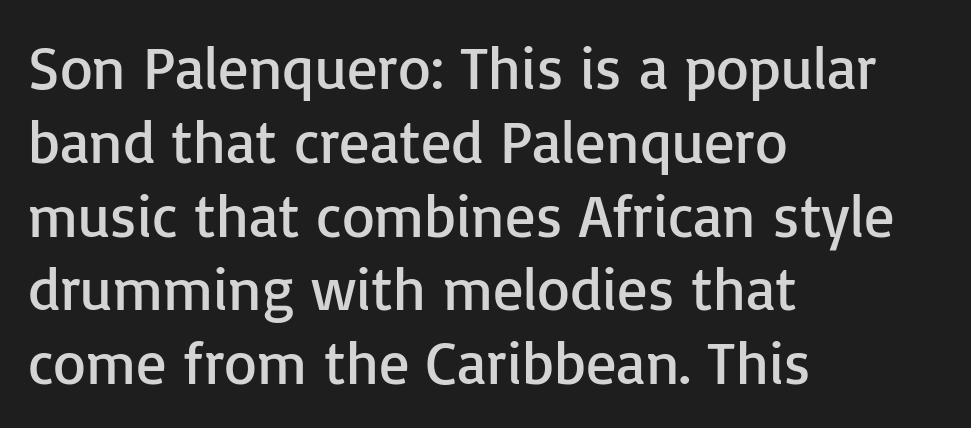
Letterform terminals end flat and unadorned throughout the passage. Underlining? Definitely not there. Note the varied advance widths — an 'i' is clearly narrower than an 'm'. Each stroke keeps to a modest, everyday thickness or less. What stands out about the letter spacing? Nothing — it is the standard amount. The specimen reads as upright at a glance.
